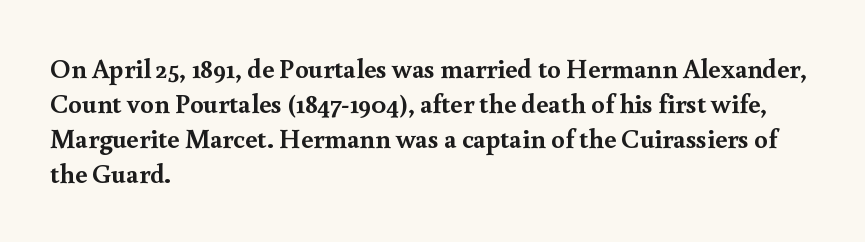
{"italic": "no", "bold": "yes", "underline": "no", "align": "left", "line_spacing": "normal", "line_spacing_ratio": 1.3, "letter_spacing": "normal", "letter_spacing_em": 0.0, "glyph_px": 27}
